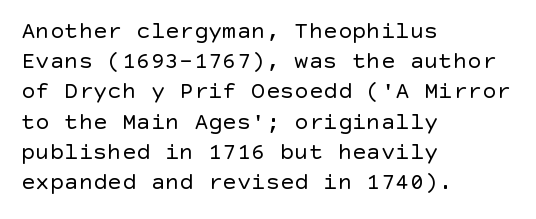
{"italic": "no", "bold": "no", "underline": "no", "align": "left", "line_spacing": "normal", "line_spacing_ratio": 1.26, "letter_spacing": "normal", "letter_spacing_em": 0.0, "glyph_px": 24}
